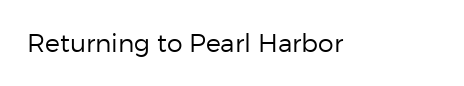
The rendering keeps characters at their native spacing. The font sits on the lighter half of the weight spectrum, regular included. Quick note: underline off. Is there any slant? The stems are plumb.
